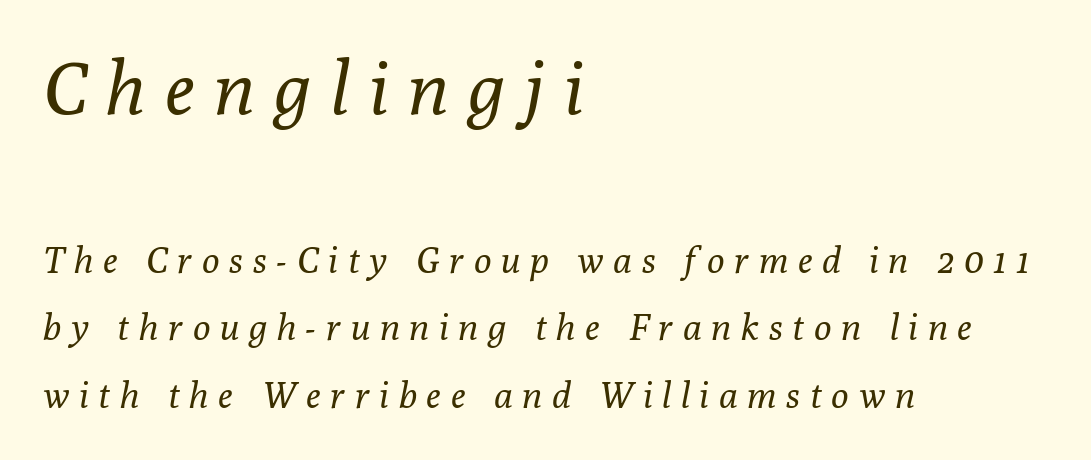
Q: Is the text bold? A: No.
Q: Is the text italic (slanted)? A: Yes, it leans right by about 10 degrees.
Q: Is the typeface a serif or a sans-serif typeface? A: Serif.
Q: Is the text underlined? A: No.
Q: How is the paragraph aligned? A: Left-aligned.
Q: Is the spacing between letters normal or unusually wide? A: Unusually wide.
Q: Which block of text is set in a larger size, the first (top) or the second (bottom)? A: The first (top) one.
Q: Width (condensed, normal, or wide)? A: Normal.
Q: Stroke contrast? A: Low.
Q: x-height? A: Medium.
Q: Monospaced? A: No.
